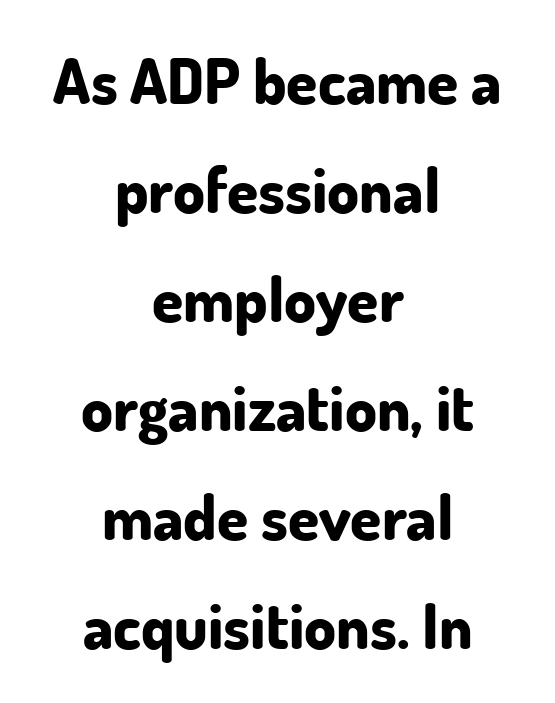
The image shows 63 px bold sans-serif type, upright; set centered, line spacing 1.73x, normal letter spacing, not underlined; low stroke contrast and a small x-height.
